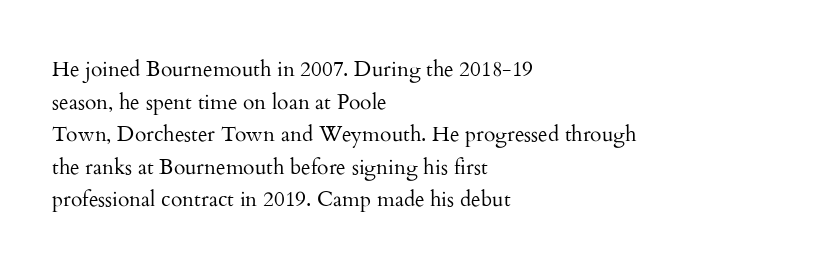
Q: Is the text bold? A: No.
Q: Is the text italic (slanted)? A: No, it is upright.
Q: Is the text underlined? A: No.
Q: How is the paragraph aligned? A: Left-aligned.
Q: Is the spacing between letters normal or unusually wide? A: Normal.
Q: Is the spacing between lines tight, normal or loose? A: Normal.
